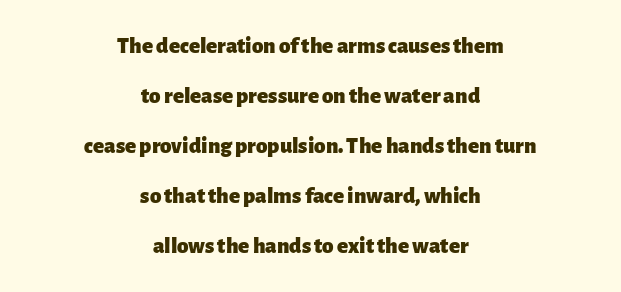
Q: Is the text bold? A: Yes.
Q: Is the text italic (slanted)? A: No, it is upright.
Q: Is the text underlined? A: No.
Q: How is the paragraph aligned? A: Centered.
Q: Is the spacing between letters normal or unusually wide? A: Normal.
Q: Is the spacing between lines tight, normal or loose? A: Loose.
